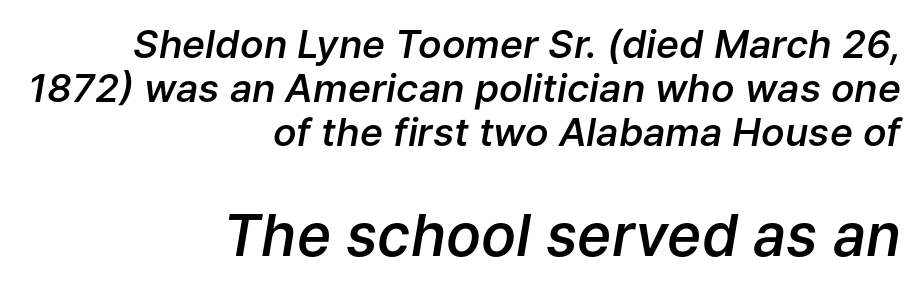
{"italic": "yes", "lean": "right", "slant_degrees": 9, "bold": "semi", "weight": "semibold", "width": "normal", "stroke_contrast": "low", "x_height": "medium", "monospaced": "no", "underline": "no", "align": "right", "line_spacing": "tight", "line_spacing_ratio": 1.13, "letter_spacing": "normal", "letter_spacing_em": 0.0, "larger_block": "second", "size_ratio": 1.49, "glyph_px": 58}
